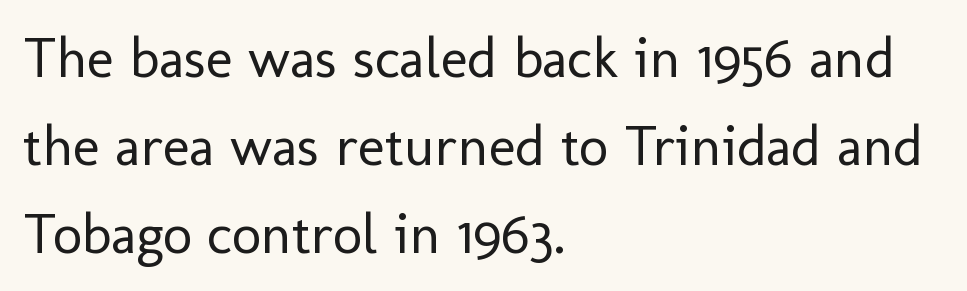
{"serif": "no", "italic": "no", "bold": "no", "weight": "regular", "width": "normal", "stroke_contrast": "low", "x_height": "medium", "monospaced": "no", "underline": "no", "align": "left", "line_spacing": "normal", "line_spacing_ratio": 1.54, "letter_spacing": "normal", "letter_spacing_em": 0.0, "glyph_px": 57}
